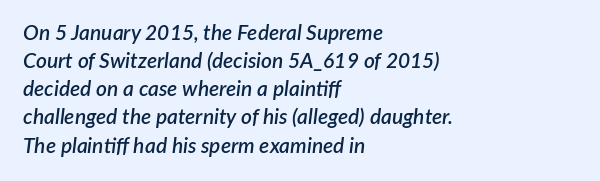
Q: Is the text bold? A: Semi-bold.
Q: Is the text italic (slanted)? A: Yes, it leans right by about 7 degrees.
Q: Is the text underlined? A: No.
Q: How is the paragraph aligned? A: Left-aligned.
Q: Is the spacing between letters normal or unusually wide? A: Normal.
Q: Is the spacing between lines tight, normal or loose? A: Normal.
